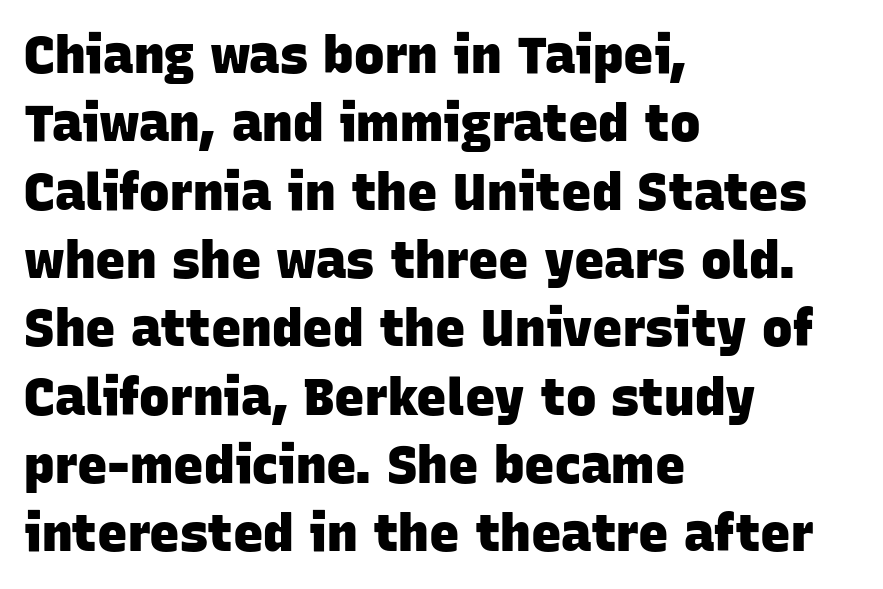
The image shows 51 px heavy sans-serif type; set left-aligned, normal line spacing (1.34x), normal letter spacing, not underlined; low stroke contrast and a large x-height.
